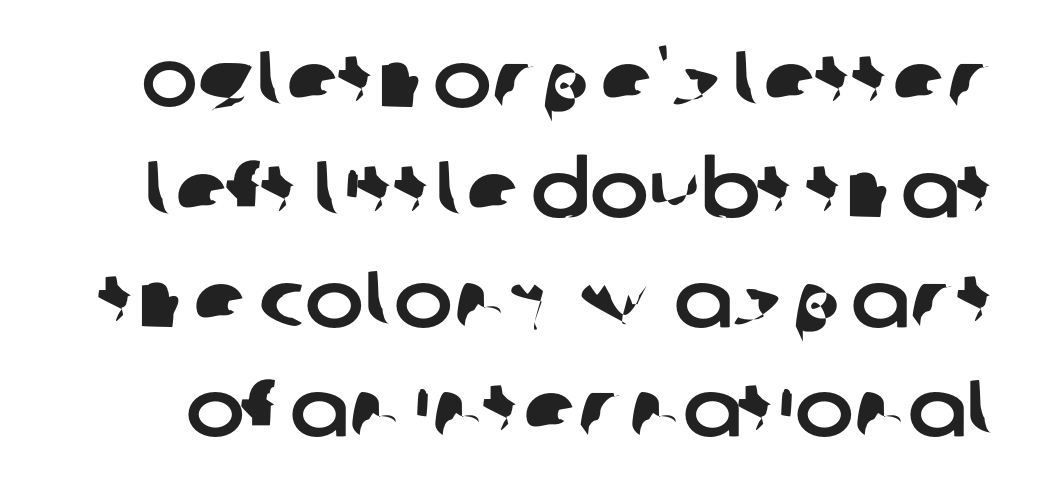
Q: Is the typeface a serif or a sans-serif typeface? A: Sans-serif.
Q: Is the text underlined? A: No.
Q: Is the spacing between letters normal or unusually wide? A: Normal.
Q: Is the spacing between lines tight, normal or loose? A: Normal.
Q: Width (condensed, normal, or wide)? A: Normal.
Q: Stroke contrast? A: Low.
Q: x-height? A: Large.
Q: Monospaced? A: No.
